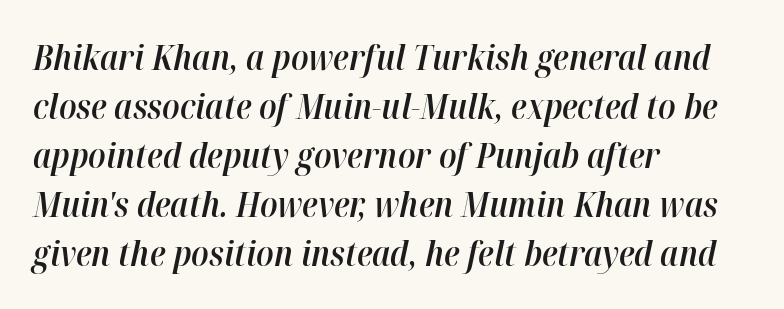
Q: Is the text bold? A: Semi-bold.
Q: Is the text italic (slanted)? A: Yes, it leans right by about 12 degrees.
Q: Is the text underlined? A: No.
Q: How is the paragraph aligned? A: Left-aligned.
Q: Is the spacing between letters normal or unusually wide? A: Normal.
Q: Is the spacing between lines tight, normal or loose? A: Normal.
Q: Width (condensed, normal, or wide)? A: Normal.
Q: Stroke contrast? A: High.
Q: x-height? A: Medium.
Q: Monospaced? A: No.
